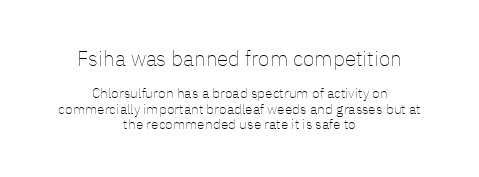
The image shows 21 px text type, upright; set centered, tight line spacing (1.08x), normal letter spacing, not underlined; the first (top) block is 1.5x larger.
